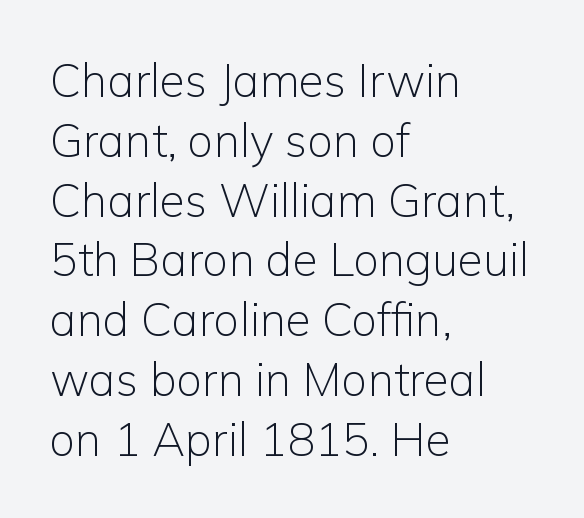
The image shows 46 px light sans-serif type, upright; set left-aligned, normal line spacing (1.3x), normal letter spacing, not underlined; low stroke contrast and a medium x-height.
